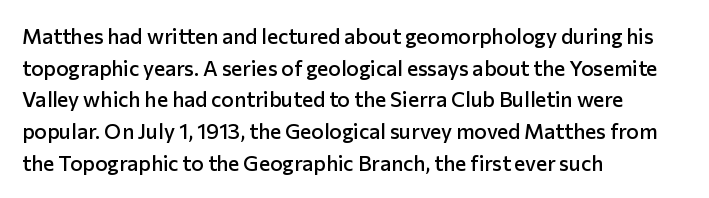
Q: Is the text bold? A: Semi-bold.
Q: Is the text italic (slanted)? A: No, it is upright.
Q: Is the text underlined? A: No.
Q: How is the paragraph aligned? A: Left-aligned.
Q: Is the spacing between letters normal or unusually wide? A: Normal.
Q: Is the spacing between lines tight, normal or loose? A: Normal.
